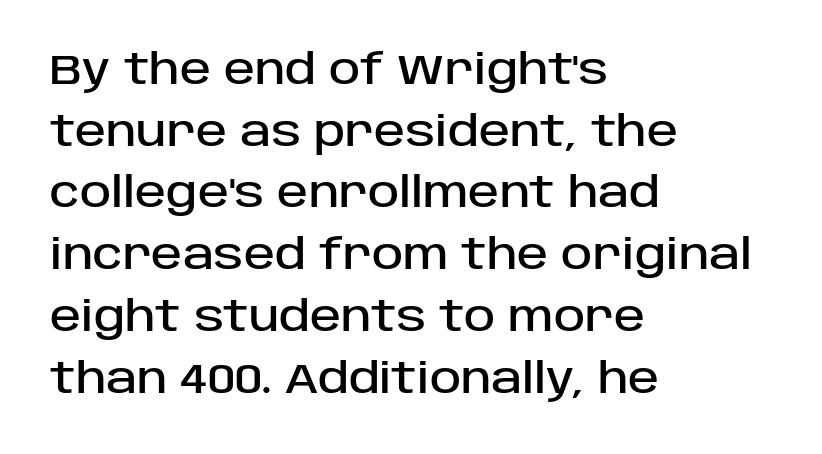
Q: Is the text italic (slanted)? A: No, it is upright.
Q: Is the typeface a serif or a sans-serif typeface? A: Sans-serif.
Q: Is the text underlined? A: No.
Q: How is the paragraph aligned? A: Left-aligned.
Q: Is the spacing between letters normal or unusually wide? A: Normal.
Q: Is the spacing between lines tight, normal or loose? A: Normal.
Q: Width (condensed, normal, or wide)? A: Normal.
Q: Stroke contrast? A: Low.
Q: x-height? A: Large.
Q: Monospaced? A: No.
